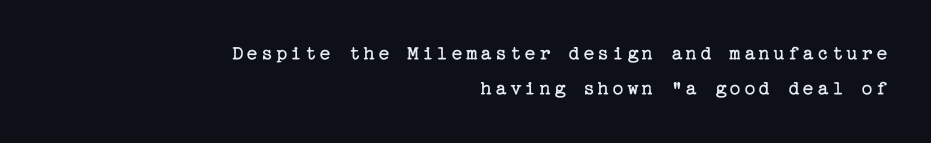
Q: Is the text bold? A: No.
Q: Is the text italic (slanted)? A: No, it is upright.
Q: Is the text underlined? A: No.
Q: How is the paragraph aligned? A: Right-aligned.
Q: Is the spacing between lines tight, normal or loose? A: Normal.
